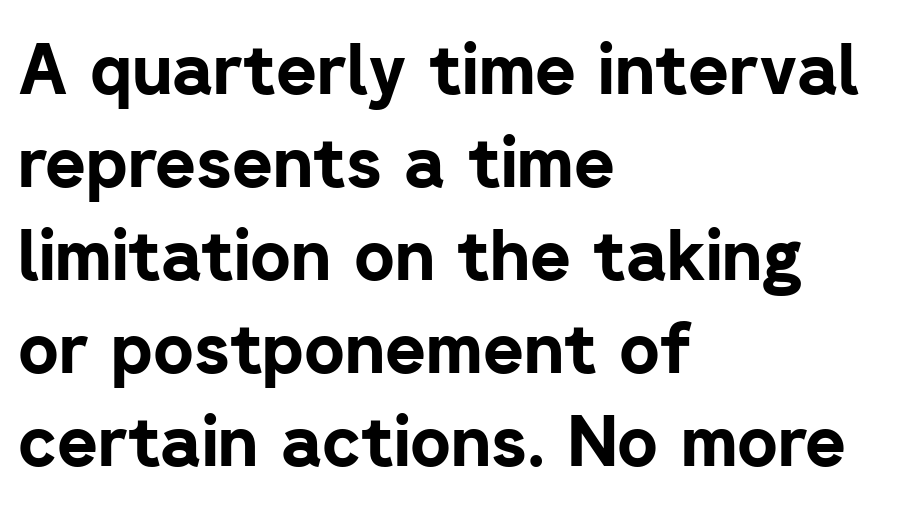
Q: Is the text bold? A: Yes.
Q: Is the text italic (slanted)? A: No, it is upright.
Q: Is the typeface a serif or a sans-serif typeface? A: Sans-serif.
Q: Is the text underlined? A: No.
Q: How is the paragraph aligned? A: Left-aligned.
Q: Is the spacing between letters normal or unusually wide? A: Normal.
Q: Is the spacing between lines tight, normal or loose? A: Normal.
Q: Width (condensed, normal, or wide)? A: Normal.
Q: Stroke contrast? A: Low.
Q: x-height? A: Medium.
Q: Monospaced? A: No.
